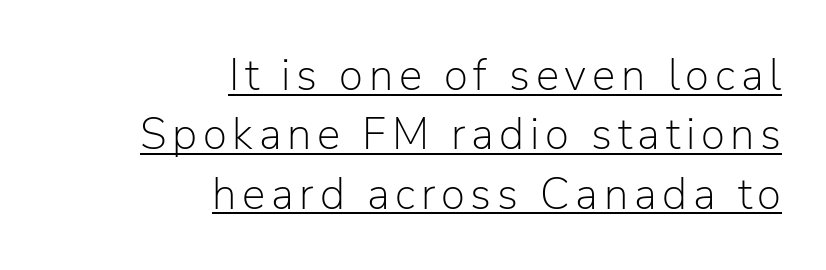
When letters stand straight like this, we call the style roman or upright. Has an underline been added? It has. Stroke thickness stays within the range of a standard reading face or lighter. One-word summary of the alignment: right. The characters display no serif detailing; their extremities are plain. Vertical spacing — default.
